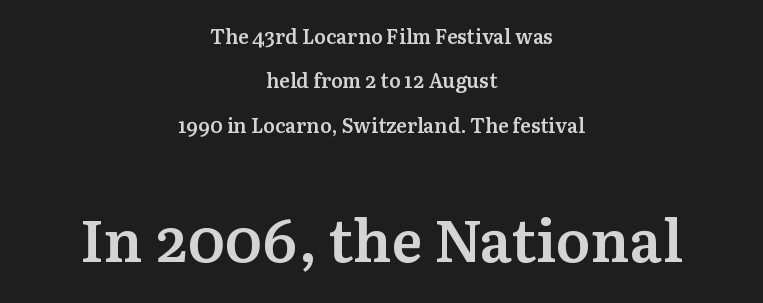
{"serif": "yes", "italic": "no", "bold": "semi", "weight": "semibold", "width": "normal", "stroke_contrast": "medium", "x_height": "medium", "monospaced": "no", "underline": "no", "align": "center", "line_spacing": "loose", "line_spacing_ratio": 2.22, "letter_spacing": "normal", "letter_spacing_em": 0.0, "larger_block": "second", "size_ratio": 2.95, "glyph_px": 59}
